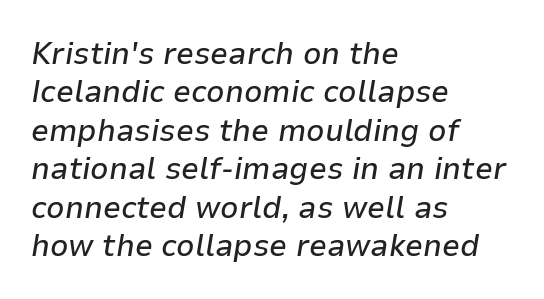
A typesetter would call this proportional, since set widths differ per character. Casual observation: everything's shoved over to the left. There's an unmistakable incline to the writing here. Underline: absent. Observe the ordinary spacing: letters are neighbours, not strangers.
